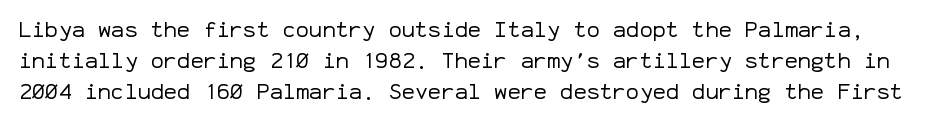
{"italic": "no", "bold": "no", "underline": "no", "line_spacing": "normal", "line_spacing_ratio": 1.42, "letter_spacing": "normal", "letter_spacing_em": 0.0, "glyph_px": 22}
